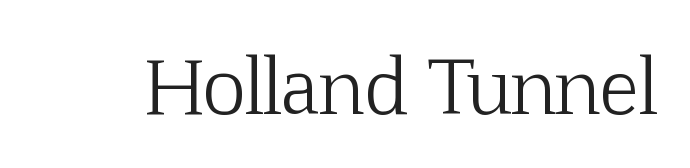
{"serif": "yes", "italic": "no", "bold": "no", "weight": "light", "width": "normal", "stroke_contrast": "low", "x_height": "medium", "monospaced": "no", "underline": "no", "letter_spacing": "normal", "letter_spacing_em": 0.0, "glyph_px": 74}
